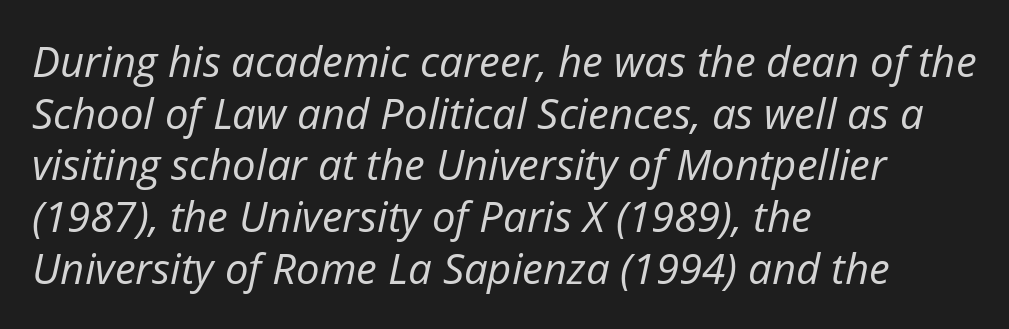
{"italic": "yes", "lean": "right", "slant_degrees": 12, "bold": "no", "weight": "regular", "width": "normal", "stroke_contrast": "low", "x_height": "medium", "monospaced": "no", "underline": "no", "align": "left", "line_spacing_ratio": 1.23, "letter_spacing": "normal", "letter_spacing_em": 0.0, "glyph_px": 42}
